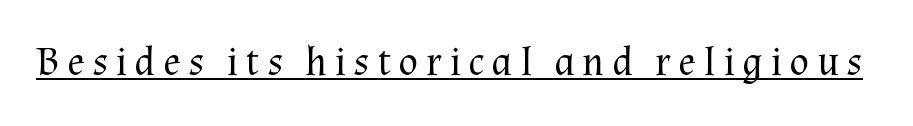
{"italic": "no", "bold": "no", "weight": "regular", "width": "normal", "stroke_contrast": "medium", "x_height": "medium", "monospaced": "no", "underline": "yes", "glyph_px": 41}
